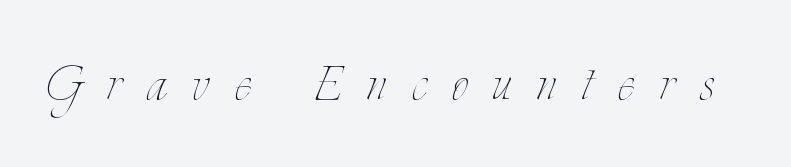
The image shows 63 px thin, condensed type; set unusually wide letter spacing (+0.41 em), not underlined; low stroke contrast and a small x-height.
